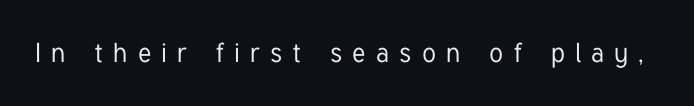
The image shows 27 px text type, upright; set unusually wide letter spacing (+0.38 em), not underlined.
